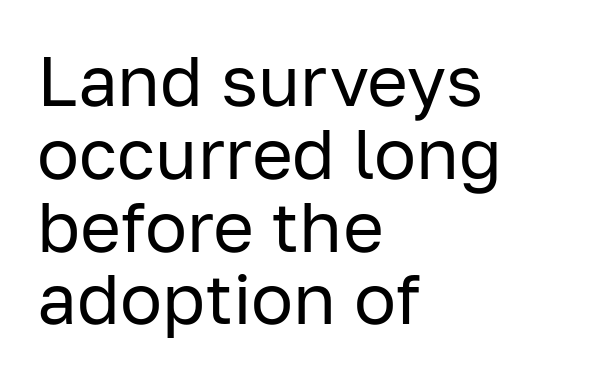
The image shows 70 px regular-weight sans-serif type, upright; set left-aligned, tight line spacing (1.04x), normal letter spacing, not underlined; low stroke contrast and a medium x-height.
